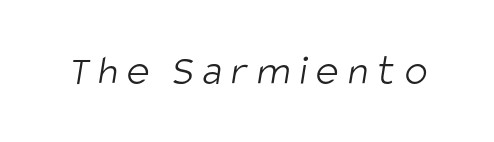
{"serif": "no", "bold": "no", "weight": "light", "width": "condensed", "stroke_contrast": "low", "x_height": "large", "monospaced": "no", "underline": "no", "letter_spacing": "wide", "letter_spacing_em": 0.21, "glyph_px": 43}
